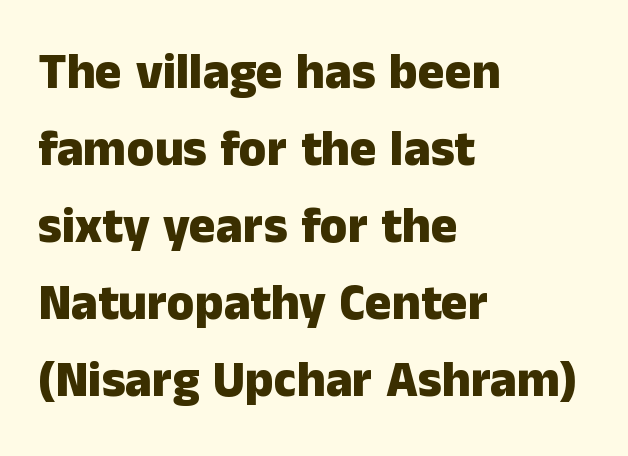
Honestly, the letter spacing is just normal — you wouldn't notice it. The characters look thick and weighty, a clear bold. Note the varied advance widths — an 'i' is clearly narrower than an 'm'. The lettering holds an erect, upright posture throughout.
